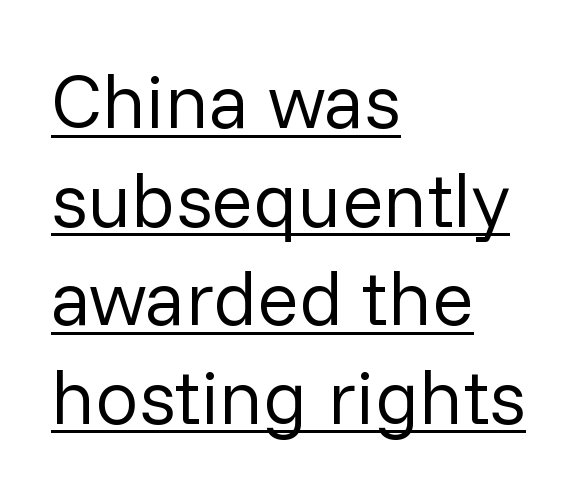
Q: Is the text bold? A: No.
Q: Is the text italic (slanted)? A: No, it is upright.
Q: Is the typeface a serif or a sans-serif typeface? A: Sans-serif.
Q: Is the text underlined? A: Yes.
Q: How is the paragraph aligned? A: Left-aligned.
Q: Is the spacing between letters normal or unusually wide? A: Normal.
Q: Is the spacing between lines tight, normal or loose? A: Normal.
Q: Width (condensed, normal, or wide)? A: Normal.
Q: Stroke contrast? A: Low.
Q: x-height? A: Medium.
Q: Monospaced? A: No.
